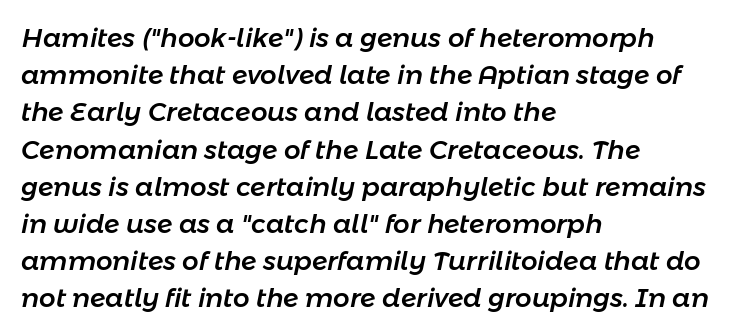
The string is rendered with underlining switched off. Glyph-to-glyph distance matches everyday printed text. Notice how the stems are inclined rather than vertical — that's the hallmark of italics. Caption: multi-line text, flush left, ragged right. Vertically, the passage feels balanced, rows spaced as you'd expect.
